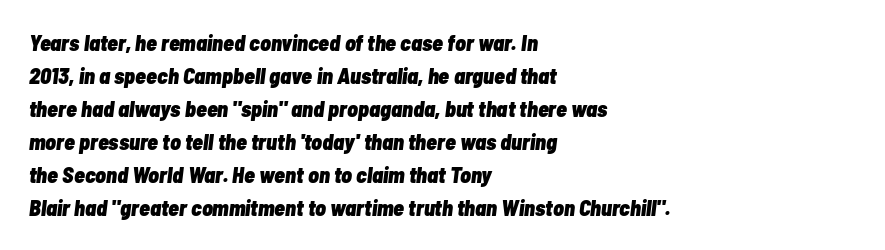
{"italic": "yes", "lean": "right", "slant_degrees": 7, "bold": "yes", "underline": "no", "align": "left", "line_spacing": "normal", "line_spacing_ratio": 1.5, "letter_spacing": "normal", "letter_spacing_em": 0.0, "glyph_px": 22}
